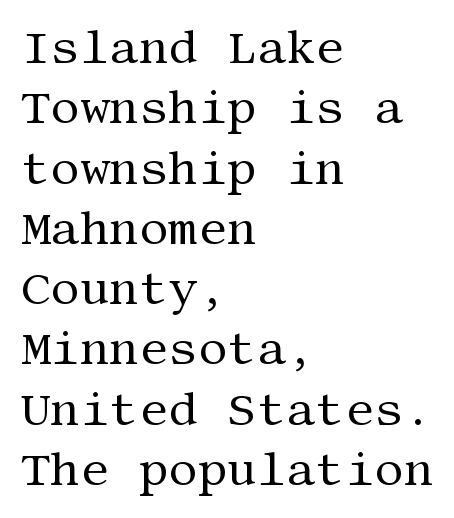
{"serif": "yes", "italic": "no", "bold": "no", "weight": "regular", "width": "normal", "stroke_contrast": "medium", "x_height": "large", "underline": "no", "align": "left", "line_spacing": "normal", "line_spacing_ratio": 1.31, "letter_spacing": "normal", "letter_spacing_em": 0.0, "glyph_px": 46}
